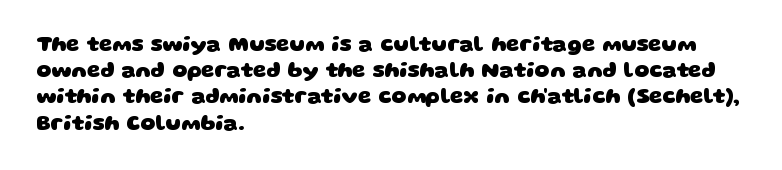
In CSS terms this would be text-align: left. Here the glyphs are tracked normally, forming tight word shapes. The zone under the glyphs is completely vacant. How would I describe the line gaps? Plain and ordinary. On the weight axis this lands at bold, roughly 700.
